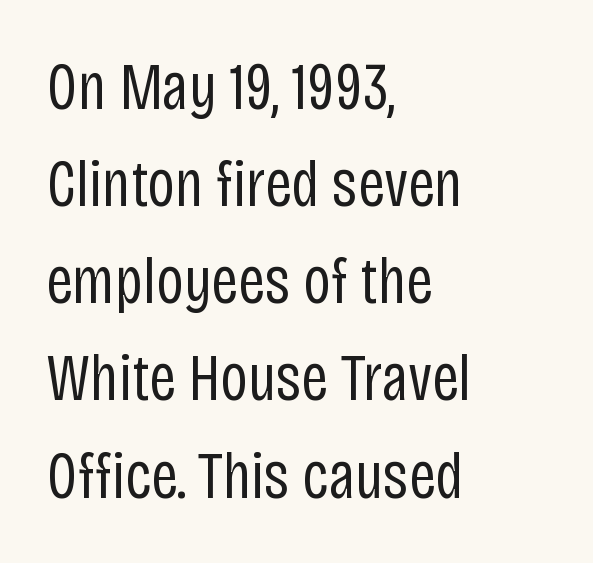
Q: Is the text bold? A: No.
Q: Is the text italic (slanted)? A: No, it is upright.
Q: Is the typeface a serif or a sans-serif typeface? A: Sans-serif.
Q: Is the text underlined? A: No.
Q: How is the paragraph aligned? A: Left-aligned.
Q: Is the spacing between letters normal or unusually wide? A: Normal.
Q: Is the spacing between lines tight, normal or loose? A: Normal.
Q: Width (condensed, normal, or wide)? A: Condensed.
Q: Stroke contrast? A: Low.
Q: x-height? A: Large.
Q: Monospaced? A: No.
